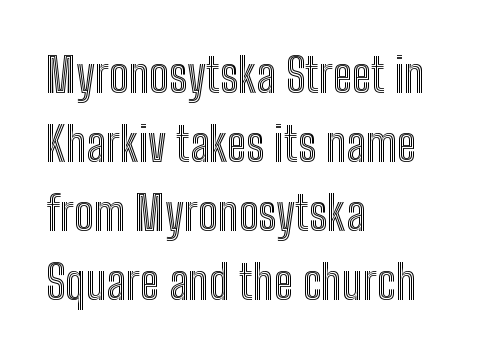
Proportional: the letters do not fall into vertical columns. Leftover space on each line is placed entirely after the last word. Type without underlining. Is there much room between lines? A standard amount, neither cramped nor airy. A roman cut, with each character standing at attention. Compared with typical body copy, the letter spacing here is the same.
